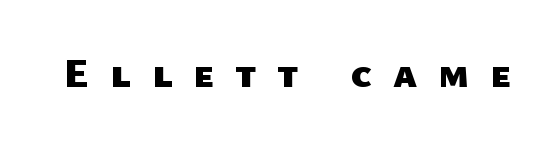
The foot of each line stays bare and open. A typesetter would call this proportional, since set widths differ per character. Note: no serifs on the glyphs. The gaps between neighbouring characters are conspicuously large. A full-strength bold gives these letters their thick strokes.
